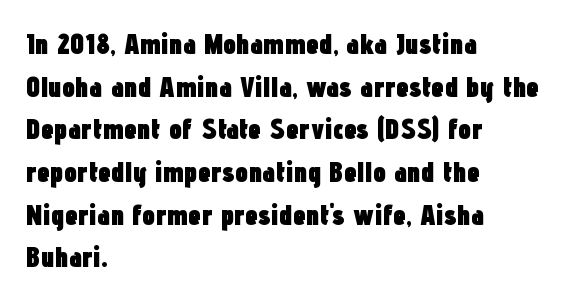
{"serif": "no", "italic": "no", "bold": "yes", "weight": "heavy", "width": "condensed", "stroke_contrast": "low", "x_height": "medium", "monospaced": "no", "underline": "no", "align": "left", "line_spacing": "normal", "line_spacing_ratio": 1.47, "letter_spacing": "normal", "letter_spacing_em": 0.0, "glyph_px": 29}
